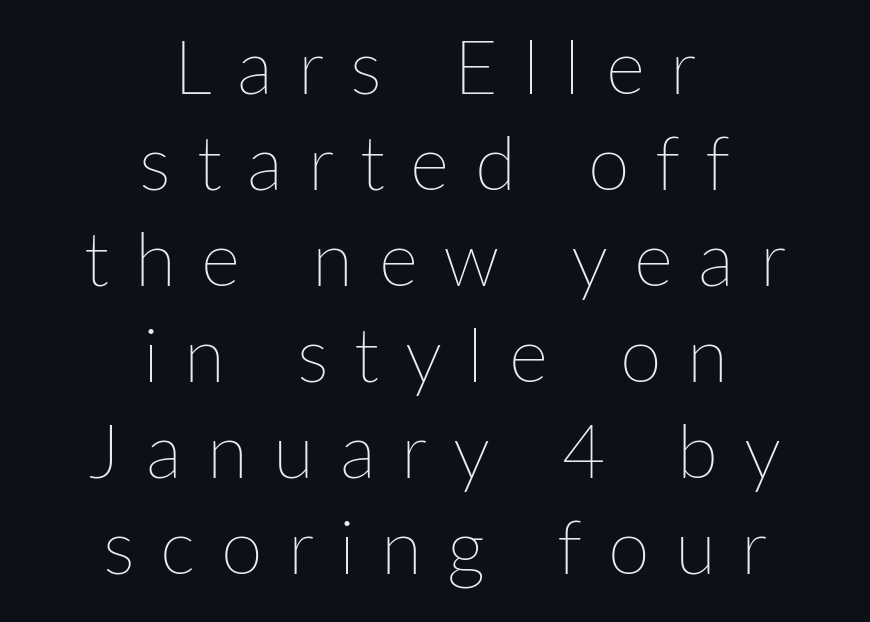
The image shows 75 px thin type, upright; set centered, normal line spacing (1.28x), unusually wide letter spacing (+0.34 em), not underlined; low stroke contrast and a medium x-height.
